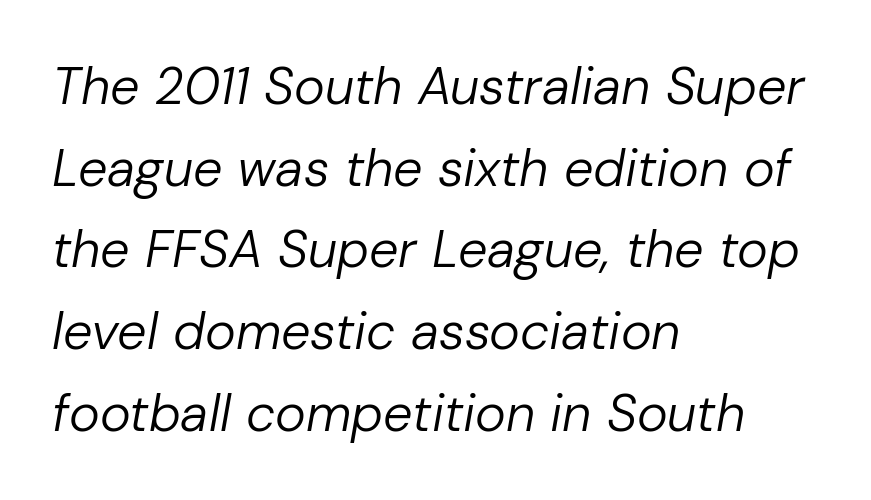
{"italic": "yes", "lean": "right", "slant_degrees": 10, "bold": "no", "weight": "regular", "width": "normal", "stroke_contrast": "low", "x_height": "medium", "monospaced": "no", "underline": "no", "align": "left", "line_spacing": "normal", "line_spacing_ratio": 1.57, "letter_spacing": "normal", "letter_spacing_em": 0.0, "glyph_px": 52}
